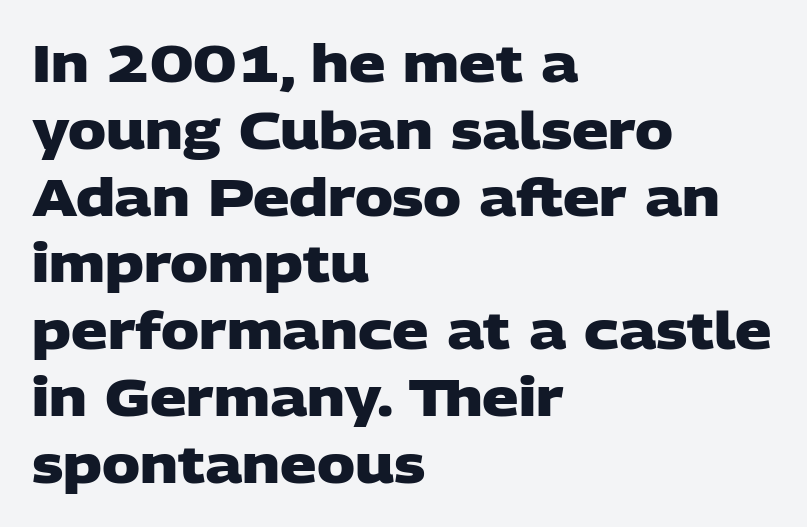
Decoration check: the copy has no underline. Is the letter spacing exaggerated? No — it looks like the ordinary default. What kind of face is this? One without serifs — a sans. A classic flush-left, rag-right setting is used for this passage.
